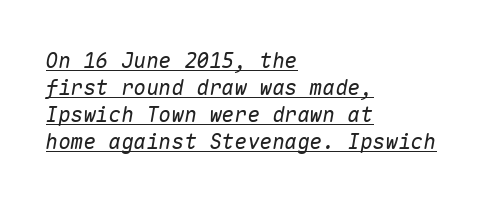
A continuous stroke trails under the words, as in a hyperlink. Slant detected: the letters are inclined. The font sits on the lighter half of the weight spectrum, regular included. Summary of vertical rhythm: regular, with standard interline spacing. Is the letter spacing exaggerated? No — it looks like the ordinary default. The lines in this sample share a left origin and differ only in where they stop.
